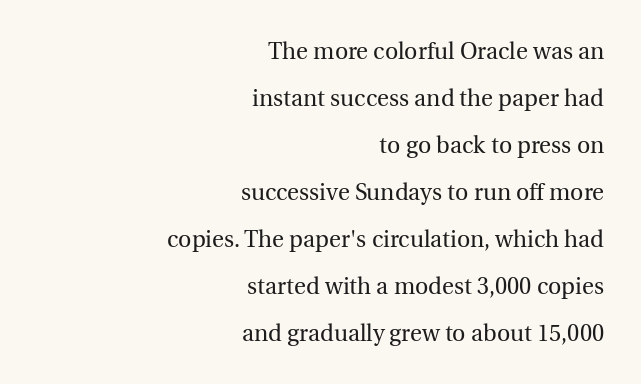
The strokes carry an ordinary text weight at most. Plain, unruled lines of type. Glyph-to-glyph distance matches everyday printed text. The leading is generous, giving the passage an open texture.
